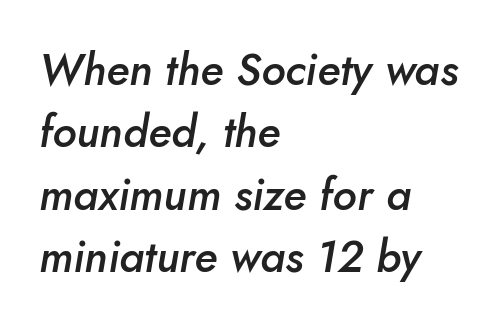
Q: Is the text bold? A: Semi-bold.
Q: Is the text italic (slanted)? A: Yes, it leans right by about 10 degrees.
Q: Is the text underlined? A: No.
Q: How is the paragraph aligned? A: Left-aligned.
Q: Is the spacing between letters normal or unusually wide? A: Normal.
Q: Is the spacing between lines tight, normal or loose? A: Normal.
Q: Width (condensed, normal, or wide)? A: Normal.
Q: Stroke contrast? A: Low.
Q: x-height? A: Small.
Q: Monospaced? A: No.
